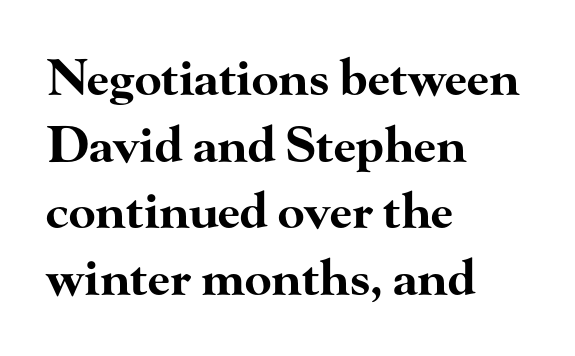
Q: Is the text bold? A: Yes.
Q: Is the text italic (slanted)? A: No, it is upright.
Q: Is the typeface a serif or a sans-serif typeface? A: Serif.
Q: Is the text underlined? A: No.
Q: How is the paragraph aligned? A: Left-aligned.
Q: Is the spacing between letters normal or unusually wide? A: Normal.
Q: Is the spacing between lines tight, normal or loose? A: Normal.
Q: Width (condensed, normal, or wide)? A: Wide.
Q: Stroke contrast? A: High.
Q: x-height? A: Small.
Q: Monospaced? A: No.
